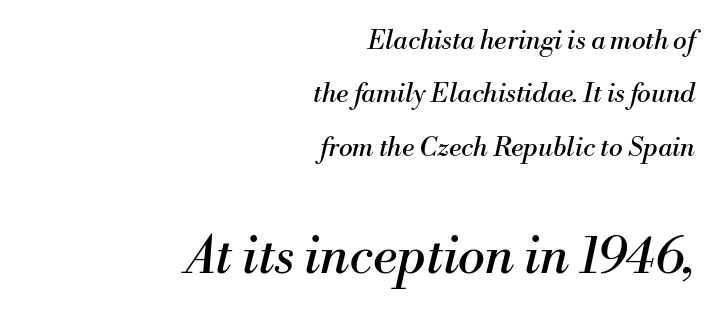
{"serif": "yes", "italic": "yes", "lean": "right", "slant_degrees": 13, "bold": "no", "weight": "regular", "width": "normal", "stroke_contrast": "medium", "x_height": "small", "monospaced": "no", "underline": "no", "align": "right", "line_spacing": "loose", "line_spacing_ratio": 2.05, "letter_spacing": "normal", "letter_spacing_em": 0.0, "larger_block": "second", "size_ratio": 1.96, "glyph_px": 51}
